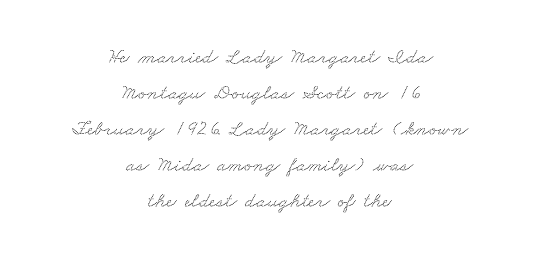
The image shows 21 px text type; set centered, line spacing 1.72x, normal letter spacing, not underlined.
